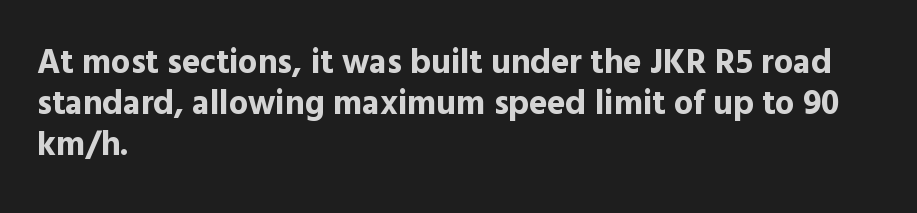
The type sits square on the baseline with zero lean. The tracking reads as untouched default to a designer's eye. The area under the type is left untouched. What kind of face is this? One without serifs — a sans. One-word summary of the alignment: left.
